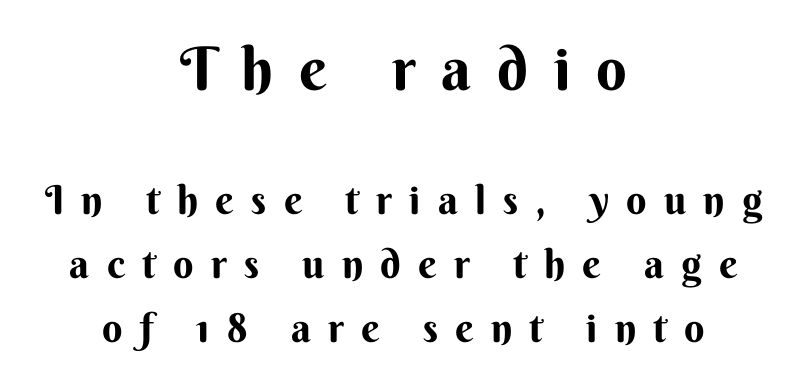
The image shows 60 px bold sans-serif type, upright; set centered, normal line spacing (1.59x), unusually wide letter spacing (+0.43 em), not underlined; the first (top) block is 1.5x larger; medium stroke contrast and a small x-height.
